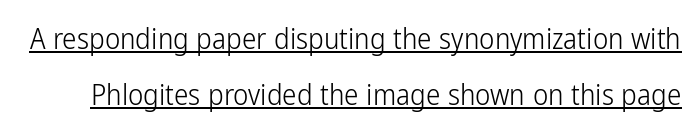
{"serif": "no", "italic": "no", "bold": "no", "weight": "light", "width": "condensed", "stroke_contrast": "low", "x_height": "medium", "monospaced": "no", "underline": "yes", "line_spacing": "loose", "line_spacing_ratio": 1.94, "letter_spacing": "normal", "letter_spacing_em": 0.0, "glyph_px": 29}
